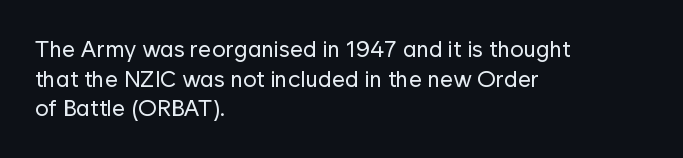
The image shows 23 px text type, upright; set left-aligned, normal line spacing (1.29x), normal letter spacing, not underlined.
